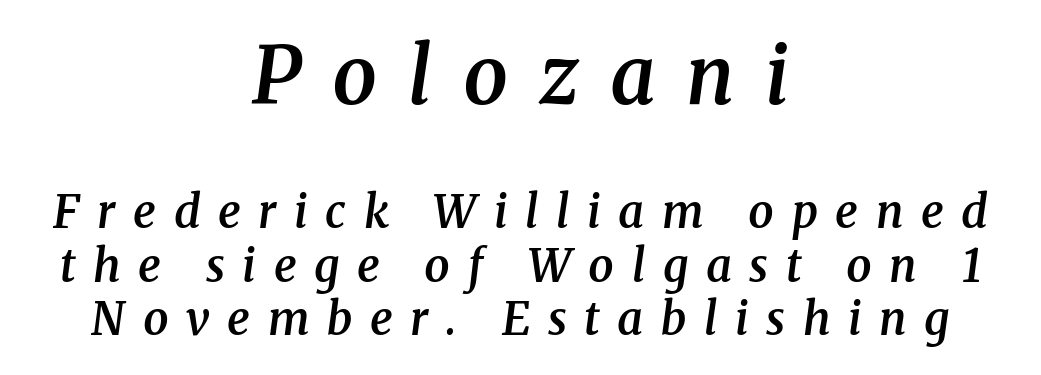
The image shows 79 px semibold serif type, italic (leaning right); set centered, line spacing 1.19x, unusually wide letter spacing (+0.39 em), not underlined; the first (top) block is 1.76x larger; medium stroke contrast and a medium x-height.
